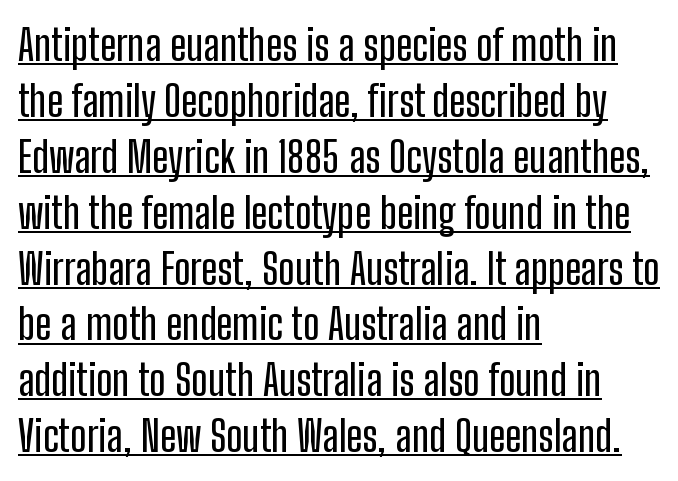
Letter spacing: default. One glance says typical: line gaps are just what's usual. Each letter keeps its own natural width here, so spacing adapts to shape. What kind of face is this? One without serifs — a sans. Nope, not italic — everything's standing straight. Like a heading marked for emphasis, these lines bear an underscore.
